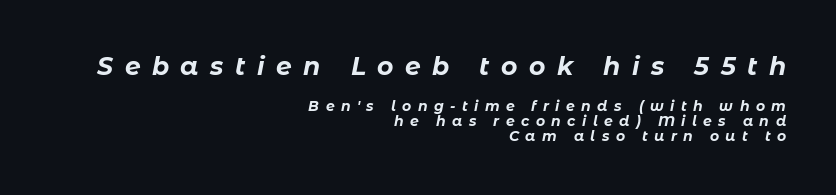
The letters are spread apart with noticeably loose tracking. One glance says dense: line gaps are narrower than usual. The emphasis by scale lands on block number one, above. Horizontal alignment here is rightward, an uncommon choice for prose. The rendering uses a bold face; every stroke is thick and dark. Descenders are the only things crossing below the line.
